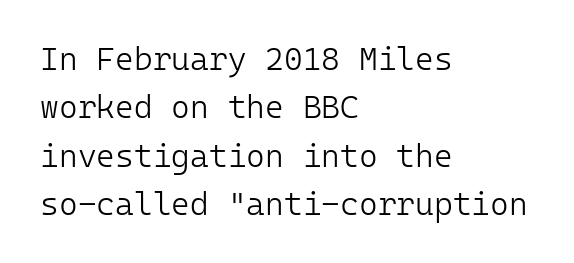
Q: Is the text bold? A: No.
Q: Is the text italic (slanted)? A: No, it is upright.
Q: Is the typeface a serif or a sans-serif typeface? A: Sans-serif.
Q: Is the text underlined? A: No.
Q: How is the paragraph aligned? A: Left-aligned.
Q: Is the spacing between letters normal or unusually wide? A: Normal.
Q: Is the spacing between lines tight, normal or loose? A: Normal.
Q: Width (condensed, normal, or wide)? A: Normal.
Q: Stroke contrast? A: Low.
Q: x-height? A: Medium.
Q: Monospaced? A: Yes.
